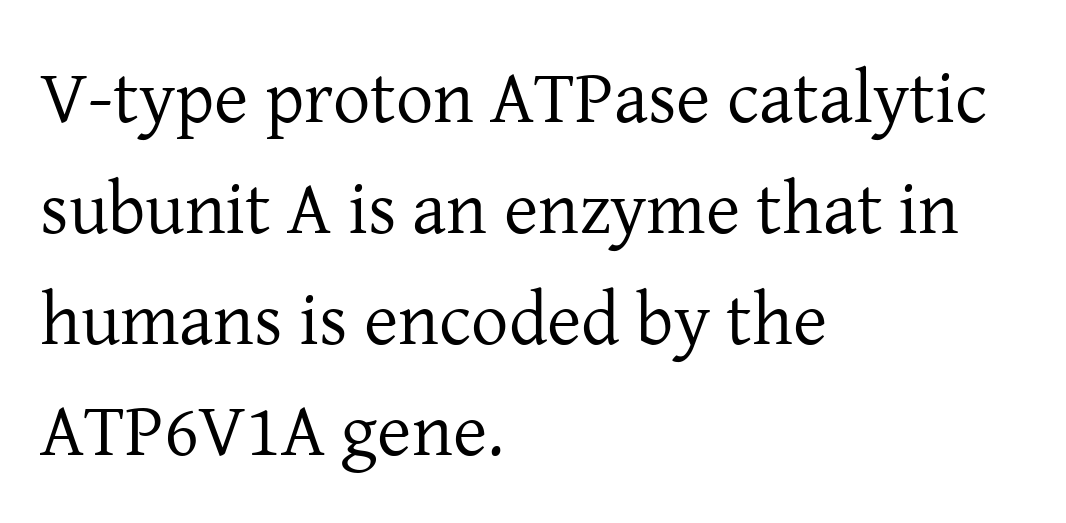
{"serif": "yes", "italic": "no", "bold": "no", "weight": "regular", "width": "normal", "stroke_contrast": "low", "x_height": "medium", "monospaced": "no", "underline": "no", "align": "left", "line_spacing": "normal", "line_spacing_ratio": 1.5, "letter_spacing": "normal", "letter_spacing_em": 0.0, "glyph_px": 74}
